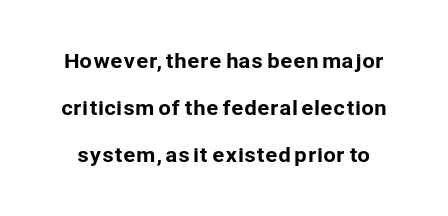
Q: Is the text italic (slanted)? A: No, it is upright.
Q: Is the text underlined? A: No.
Q: Is the spacing between letters normal or unusually wide? A: Normal.
Q: Is the spacing between lines tight, normal or loose? A: Loose.
